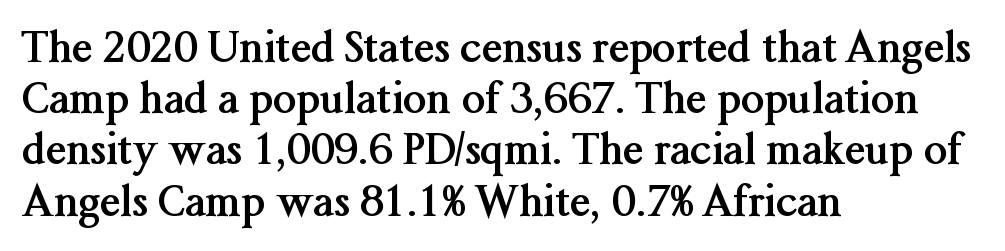
The image shows 42 px semibold serif type, upright; set left-aligned, line spacing 1.22x, normal letter spacing, not underlined; medium stroke contrast and a medium x-height.
